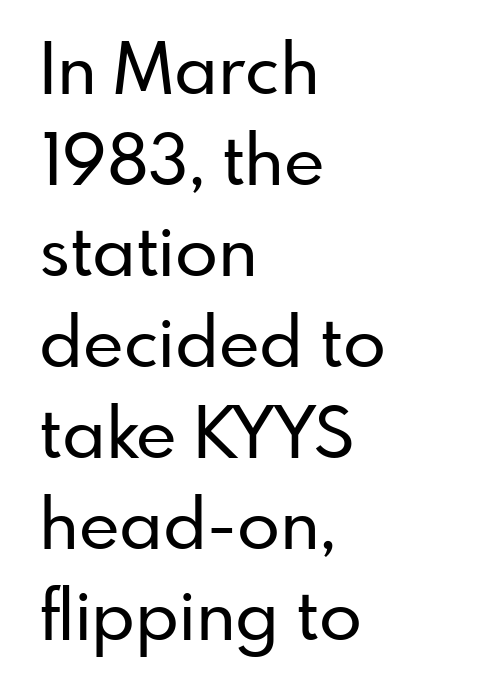
{"serif": "no", "italic": "no", "width": "normal", "stroke_contrast": "low", "x_height": "small", "monospaced": "no", "underline": "no", "align": "left", "line_spacing": "normal", "line_spacing_ratio": 1.3, "letter_spacing": "normal", "letter_spacing_em": 0.0, "glyph_px": 70}
